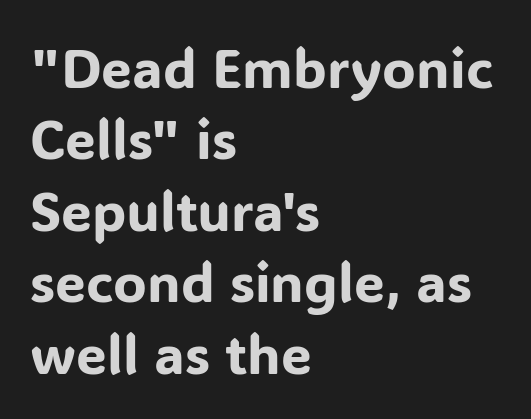
Type without underlining. Evenly set lines give the paragraph a standard silhouette. Think of a printed novel: that variable character pitch is what you see here. This is the regular roman posture of the typeface. The lines are quadded left. The typeface chosen for these lines omits serifs.
